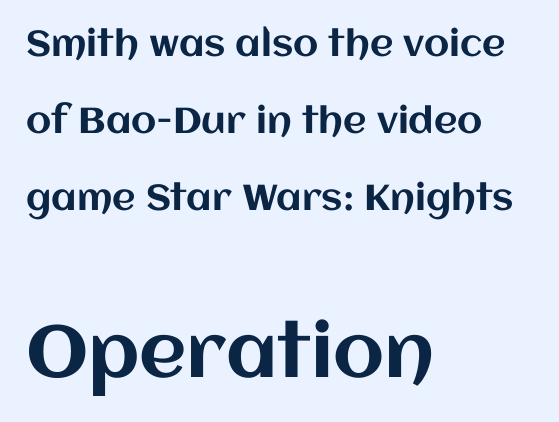
The image shows 73 px text type, upright; set left-aligned, loose line spacing (2.14x), normal letter spacing, not underlined; the second (bottom) block is 2.03x larger; medium stroke contrast and a large x-height.
